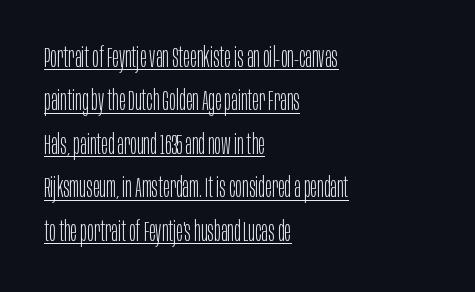
Q: Is the text bold? A: No.
Q: Is the text italic (slanted)? A: No, it is upright.
Q: Is the typeface a serif or a sans-serif typeface? A: Sans-serif.
Q: Is the text underlined? A: Yes.
Q: How is the paragraph aligned? A: Left-aligned.
Q: Is the spacing between letters normal or unusually wide? A: Normal.
Q: Is the spacing between lines tight, normal or loose? A: Normal.
Q: Width (condensed, normal, or wide)? A: Condensed.
Q: Stroke contrast? A: Low.
Q: x-height? A: Large.
Q: Monospaced? A: No.
